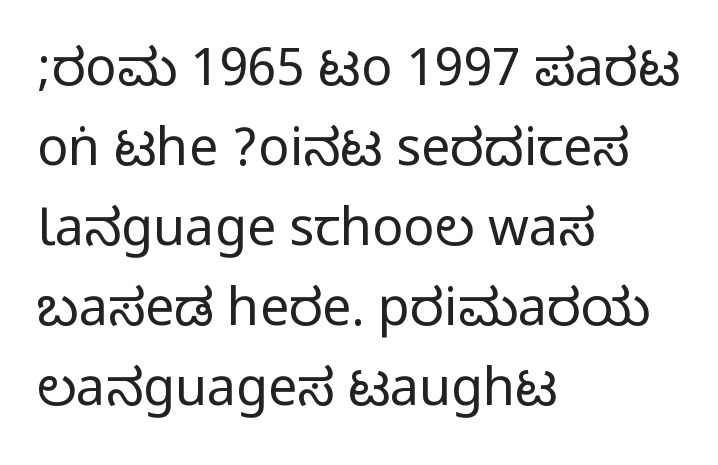
Characters remain perfectly vertical along every line. These lines are rendered in a variable-pitch font. Default kerning and tracking; the words read as compact shapes. Are there feet on the stems? There aren't — it's a sans. This block has exactly the height ordinary leading produces. A clean baseline with only descenders dipping below it.
